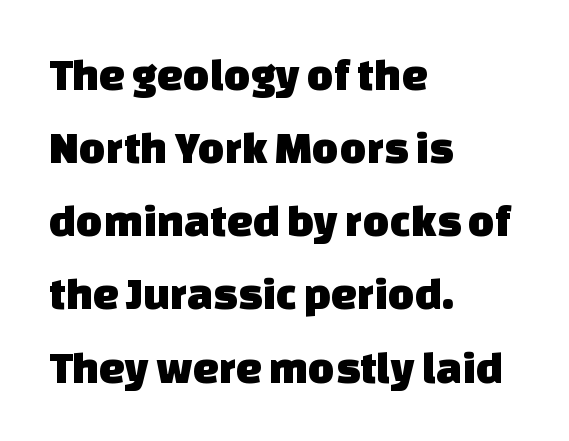
Letters rest on an invisible, unmarked baseline. The rag falls on the right side of this text block. You could not count columns in this text — the font is proportionally spaced. Are there feet on the stems? There aren't — it's a sans. Each new line begins a customary step beneath the previous one. The type is set solid horizontally, with unmodified tracking.
